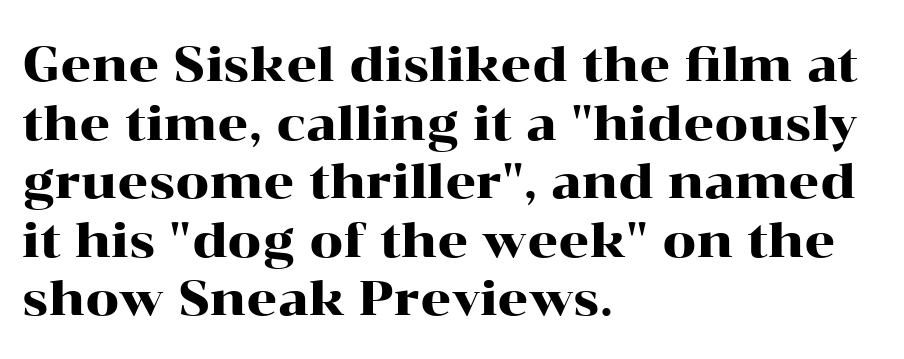
Q: Is the text italic (slanted)? A: No, it is upright.
Q: Is the typeface a serif or a sans-serif typeface? A: Serif.
Q: Is the text underlined? A: No.
Q: How is the paragraph aligned? A: Left-aligned.
Q: Is the spacing between letters normal or unusually wide? A: Normal.
Q: Width (condensed, normal, or wide)? A: Wide.
Q: Stroke contrast? A: High.
Q: x-height? A: Medium.
Q: Monospaced? A: No.
